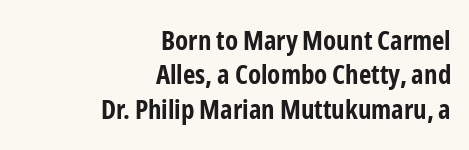
Q: Is the text bold? A: Yes.
Q: Is the text italic (slanted)? A: No, it is upright.
Q: Is the text underlined? A: No.
Q: How is the paragraph aligned? A: Right-aligned.
Q: Is the spacing between letters normal or unusually wide? A: Normal.
Q: Is the spacing between lines tight, normal or loose? A: Normal.
